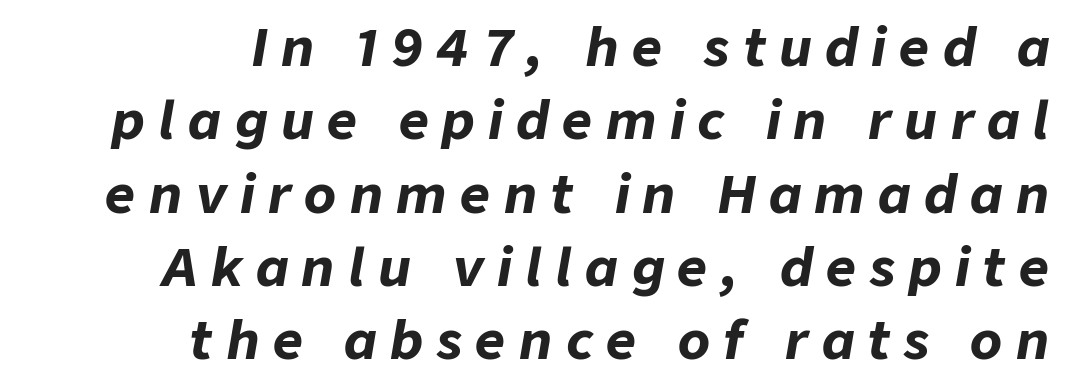
Q: Is the text bold? A: Yes.
Q: Is the text italic (slanted)? A: Yes, it leans right by about 9 degrees.
Q: Is the text underlined? A: No.
Q: How is the paragraph aligned? A: Right-aligned.
Q: Is the spacing between letters normal or unusually wide? A: Unusually wide.
Q: Is the spacing between lines tight, normal or loose? A: Normal.
Q: Width (condensed, normal, or wide)? A: Normal.
Q: Stroke contrast? A: Low.
Q: x-height? A: Medium.
Q: Monospaced? A: No.
